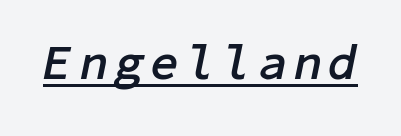
Q: Is the text bold? A: Yes.
Q: Is the text italic (slanted)? A: Yes, it leans right by about 11 degrees.
Q: Is the text underlined? A: Yes.
Q: Width (condensed, normal, or wide)? A: Normal.
Q: Stroke contrast? A: Low.
Q: x-height? A: Medium.
